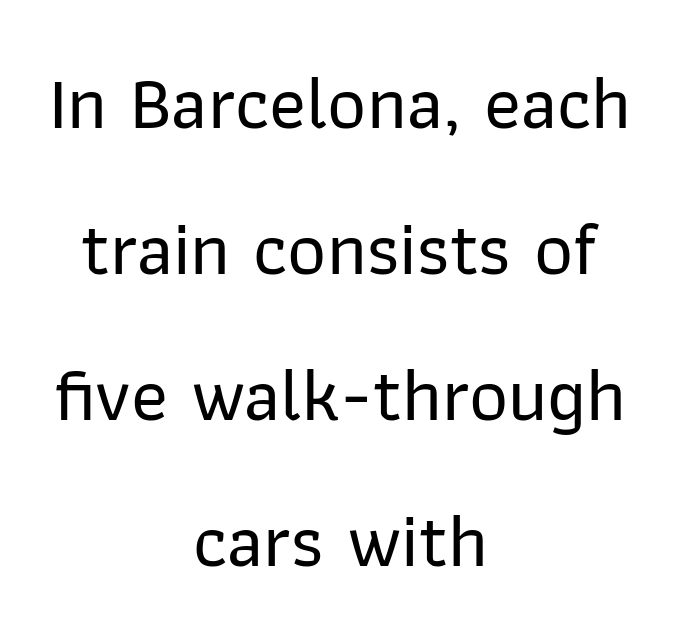
The image shows 76 px sans-serif type, upright; set centered, loose line spacing (1.92x), normal letter spacing, not underlined; low stroke contrast and a medium x-height.
